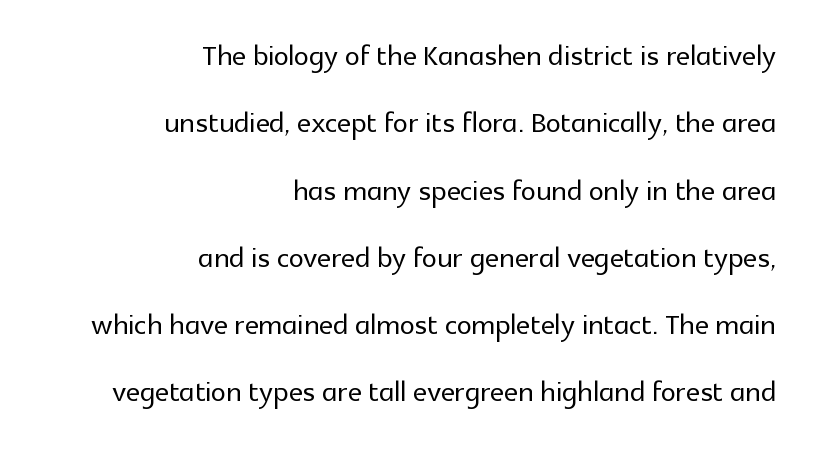
The image shows 38 px sans-serif type, upright; set right-aligned, line spacing 1.77x, normal letter spacing, not underlined; a medium x-height.
